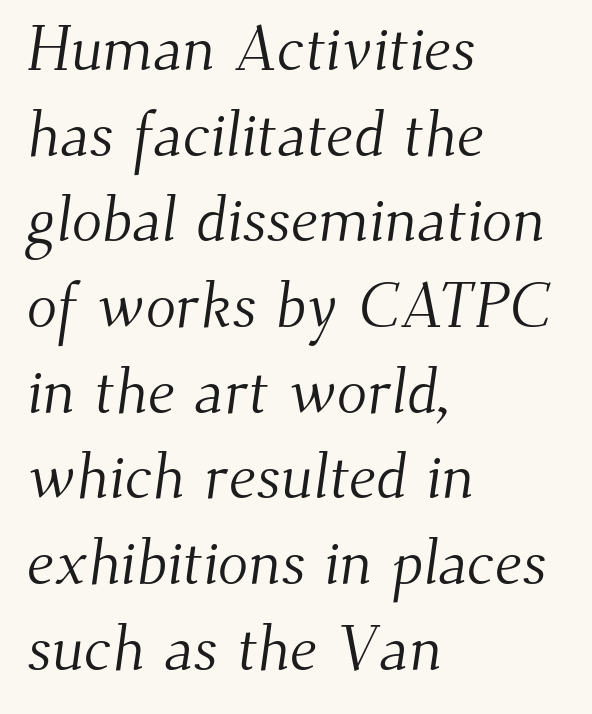
{"serif": "yes", "bold": "no", "weight": "light", "width": "normal", "stroke_contrast": "medium", "x_height": "small", "monospaced": "no", "underline": "no", "align": "left", "line_spacing": "normal", "line_spacing_ratio": 1.36, "letter_spacing": "normal", "letter_spacing_em": 0.0, "glyph_px": 63}
